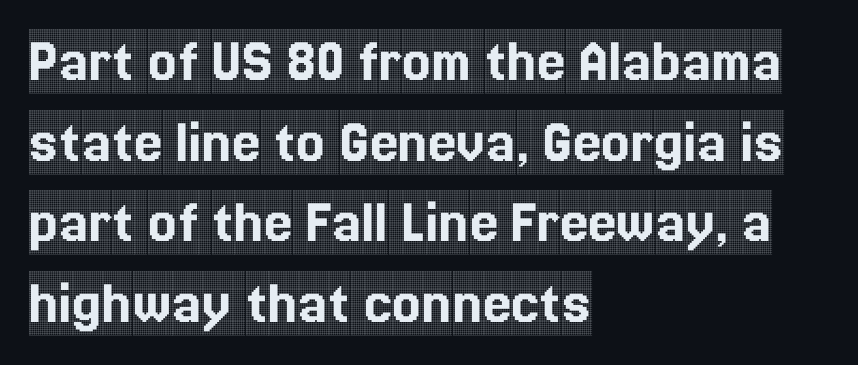
Q: Is the text italic (slanted)? A: No, it is upright.
Q: Is the typeface a serif or a sans-serif typeface? A: Serif.
Q: Is the text underlined? A: No.
Q: How is the paragraph aligned? A: Left-aligned.
Q: Is the spacing between letters normal or unusually wide? A: Normal.
Q: Is the spacing between lines tight, normal or loose? A: Normal.
Q: Width (condensed, normal, or wide)? A: Condensed.
Q: x-height? A: Large.
Q: Monospaced? A: No.
